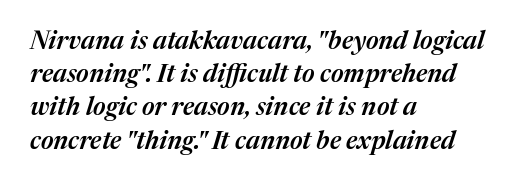
Q: Is the text bold? A: Semi-bold.
Q: Is the text italic (slanted)? A: Yes, it leans right by about 17 degrees.
Q: Is the text underlined? A: No.
Q: How is the paragraph aligned? A: Left-aligned.
Q: Is the spacing between letters normal or unusually wide? A: Normal.
Q: Is the spacing between lines tight, normal or loose? A: Normal.
